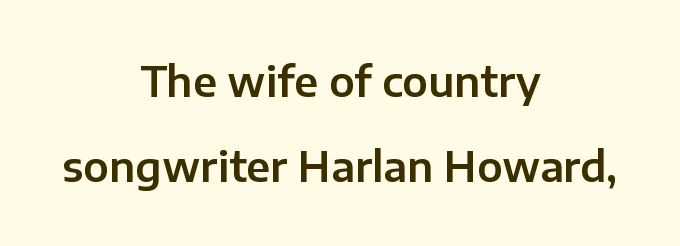
Unlike a traditional serif, this face leaves its strokes unadorned. Baseline-to-baseline distance is far greater than the letter height. The passage shown is typed in a proportional face where columns would drift. The rag falls on both sides of this text block equally. A bare baseline throughout the passage.
